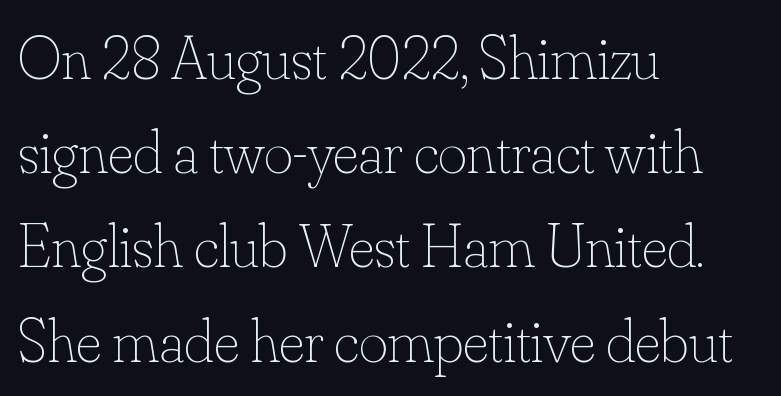
The image shows 62 px thin type, upright; set left-aligned, normal line spacing (1.52x), normal letter spacing, not underlined; low stroke contrast and a small x-height.
